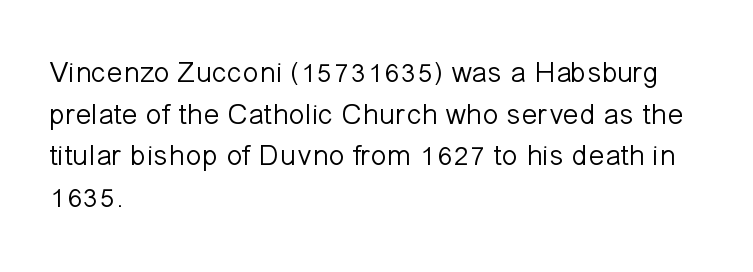
{"serif": "no", "italic": "no", "bold": "no", "weight": "light", "width": "normal", "stroke_contrast": "low", "x_height": "medium", "monospaced": "no", "underline": "no", "align": "left", "line_spacing": "normal", "line_spacing_ratio": 1.39, "letter_spacing": "normal", "letter_spacing_em": 0.0, "glyph_px": 30}
